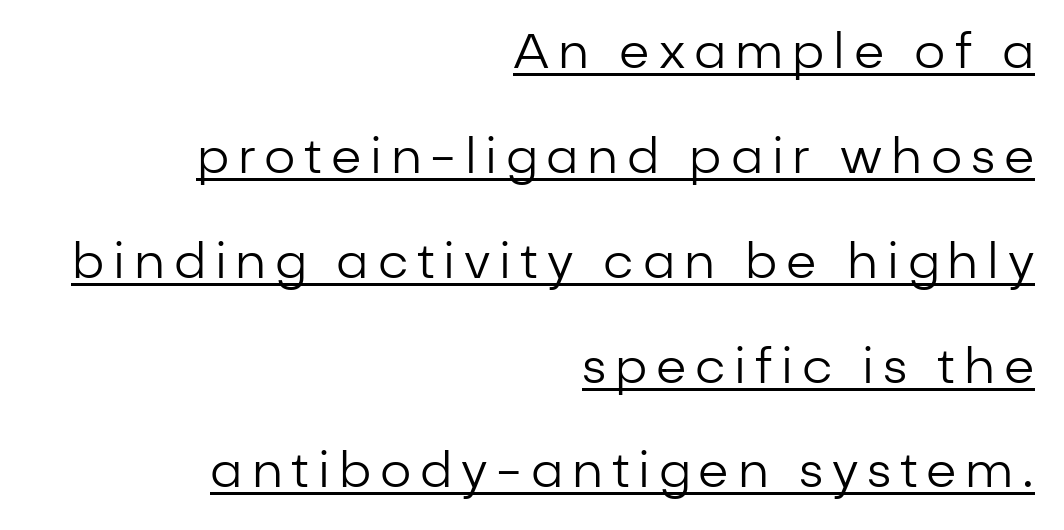
The glyphs are accompanied by a horizontal stroke just below them. The passage is arranged like a letterhead date or caption credit — flush right. Think standard paragraph weight, or any step lighter than that. Varying glyph widths throughout — classic text-font behaviour.
